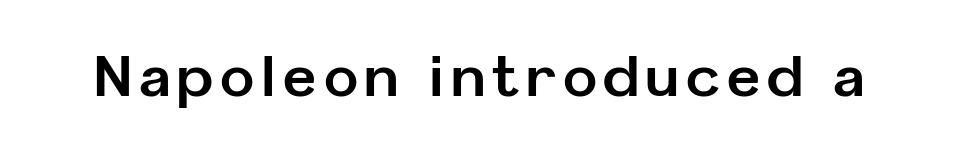
{"serif": "no", "italic": "no", "bold": "yes", "weight": "bold", "width": "normal", "stroke_contrast": "low", "x_height": "medium", "monospaced": "no", "underline": "no", "glyph_px": 57}
